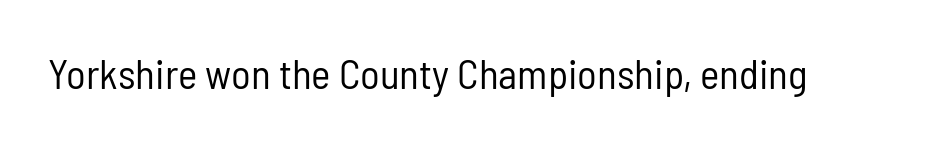
I'd call this a sans setting — the letters go barefoot. Counters stay open thanks to moderate or lighter strokes. Is this a fixed-width face? No — the glyphs have proportional, varying widths. Honestly, there is no underline to notice here at all.
